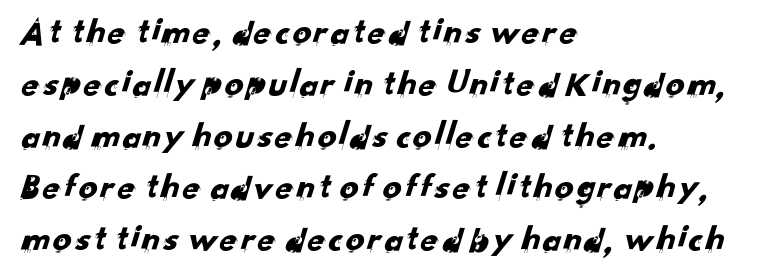
{"serif": "no", "width": "normal", "stroke_contrast": "low", "x_height": "small", "monospaced": "no", "underline": "no", "align": "left", "line_spacing": "normal", "line_spacing_ratio": 1.4, "letter_spacing": "normal", "letter_spacing_em": 0.0, "glyph_px": 37}
